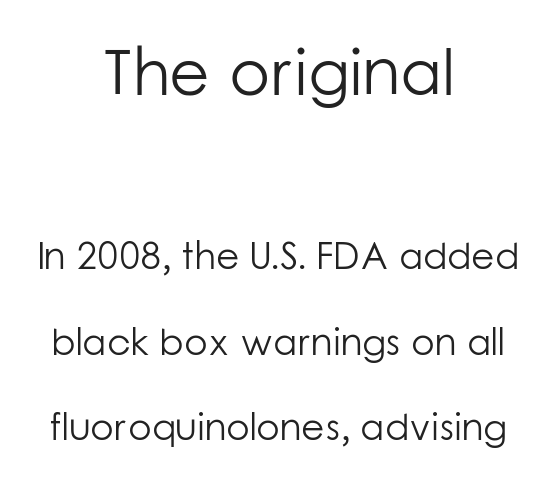
The image shows 66 px light sans-serif type, upright; set centered, loose line spacing (2.25x), normal letter spacing, not underlined; the first (top) block is 1.74x larger; low stroke contrast and a medium x-height.
